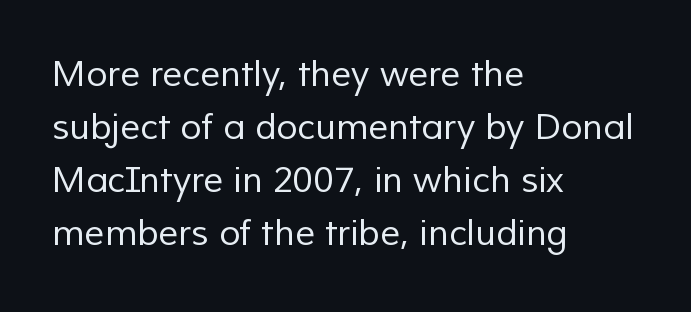
The image shows 35 px regular-weight sans-serif type; set left-aligned, normal line spacing (1.51x), normal letter spacing, not underlined; low stroke contrast and a medium x-height.
